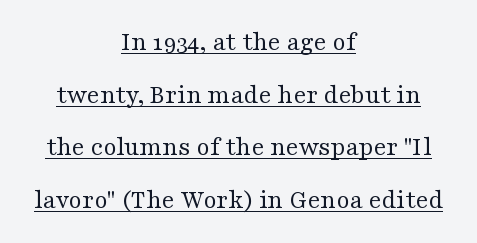
{"italic": "no", "bold": "no", "underline": "yes", "align": "center", "line_spacing": "loose", "line_spacing_ratio": 1.95, "letter_spacing": "normal", "letter_spacing_em": 0.0, "glyph_px": 27}
